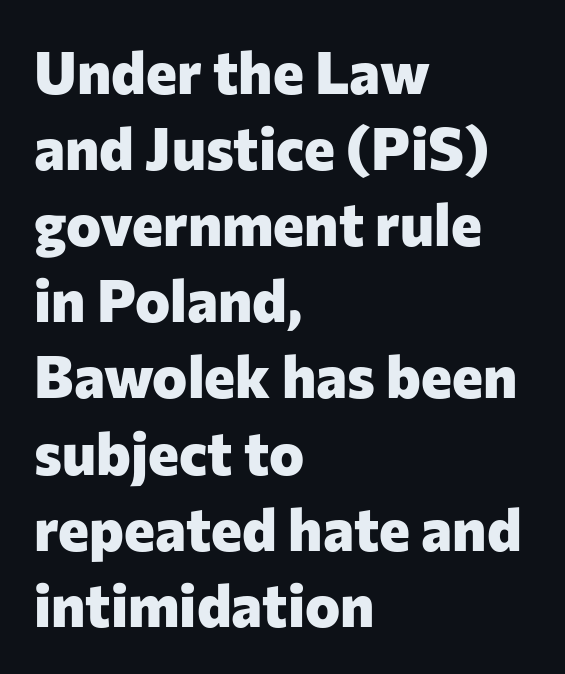
{"serif": "no", "italic": "no", "bold": "yes", "weight": "heavy", "width": "normal", "stroke_contrast": "low", "x_height": "medium", "monospaced": "no", "underline": "no", "align": "left", "line_spacing": "normal", "line_spacing_ratio": 1.29, "letter_spacing": "normal", "letter_spacing_em": 0.0, "glyph_px": 59}
